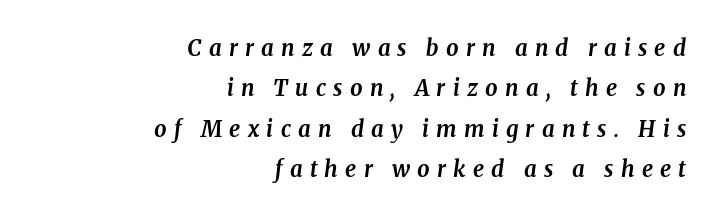
The image shows 22 px bold type, italic (leaning right); set right-aligned, line spacing 1.84x, unusually wide letter spacing (+0.33 em), not underlined.
